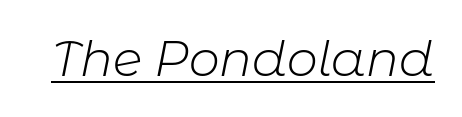
{"italic": "yes", "lean": "right", "slant_degrees": 11, "bold": "no", "weight": "light", "width": "normal", "stroke_contrast": "low", "x_height": "medium", "monospaced": "no", "underline": "yes", "letter_spacing": "normal", "letter_spacing_em": 0.0, "glyph_px": 49}
